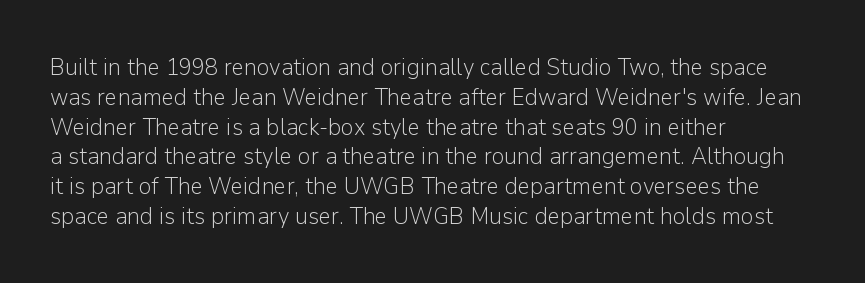
{"italic": "no", "bold": "no", "underline": "no", "align": "left", "line_spacing_ratio": 1.24, "letter_spacing": "normal", "letter_spacing_em": 0.0, "glyph_px": 24}
